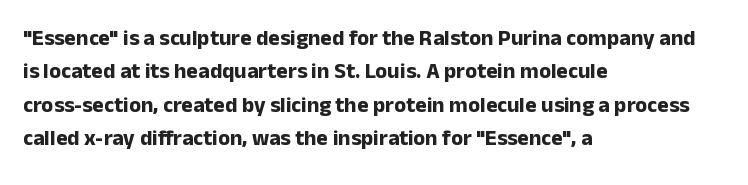
{"italic": "no", "bold": "yes", "underline": "no", "align": "left", "line_spacing": "normal", "line_spacing_ratio": 1.52, "letter_spacing": "normal", "letter_spacing_em": 0.0, "glyph_px": 22}
